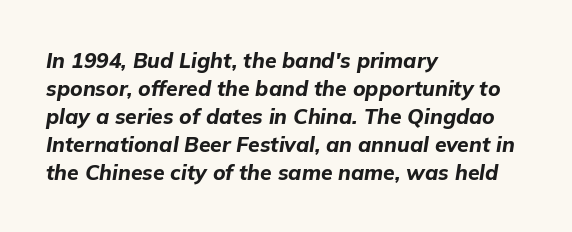
{"italic": "yes", "lean": "right", "slant_degrees": 9, "bold": "yes", "underline": "no", "align": "left", "line_spacing": "normal", "line_spacing_ratio": 1.33, "letter_spacing": "normal", "letter_spacing_em": 0.0, "glyph_px": 21}
